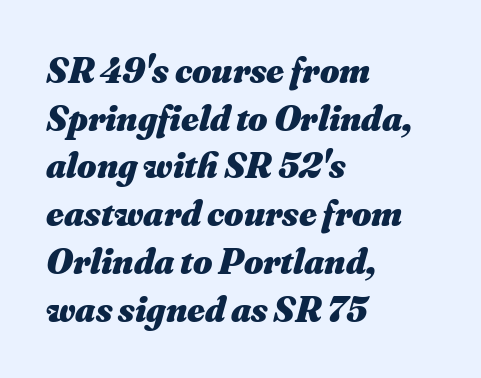
Q: Is the text bold? A: Yes.
Q: Is the text italic (slanted)? A: Yes, it leans right by about 16 degrees.
Q: Is the text underlined? A: No.
Q: How is the paragraph aligned? A: Left-aligned.
Q: Is the spacing between letters normal or unusually wide? A: Normal.
Q: Is the spacing between lines tight, normal or loose? A: Normal.
Q: Width (condensed, normal, or wide)? A: Normal.
Q: Stroke contrast? A: Medium.
Q: x-height? A: Small.
Q: Monospaced? A: No.
